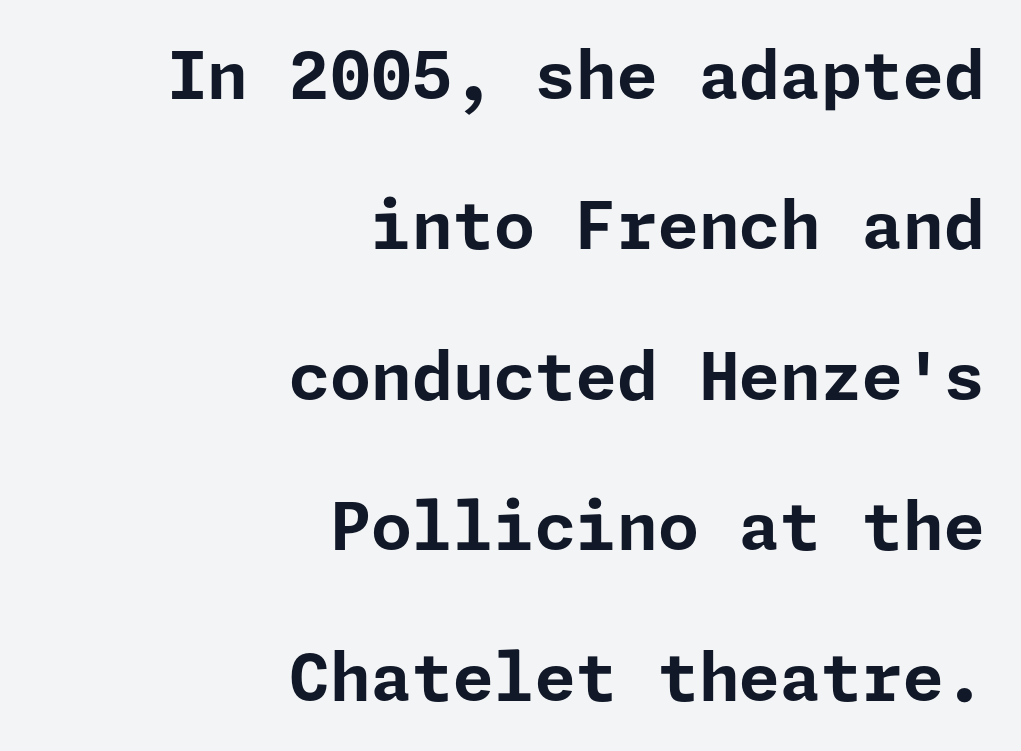
A full-strength bold gives these letters their thick strokes. This sample uses a sans-serif face. Letter spacing: default. In terms of leading, this rendering errs on the spacious side.
